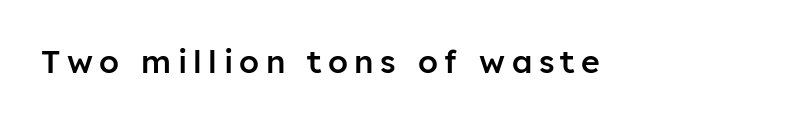
The image shows 32 px semibold sans-serif type, upright; set unusually wide letter spacing (+0.2 em), not underlined; low stroke contrast and a medium x-height.
